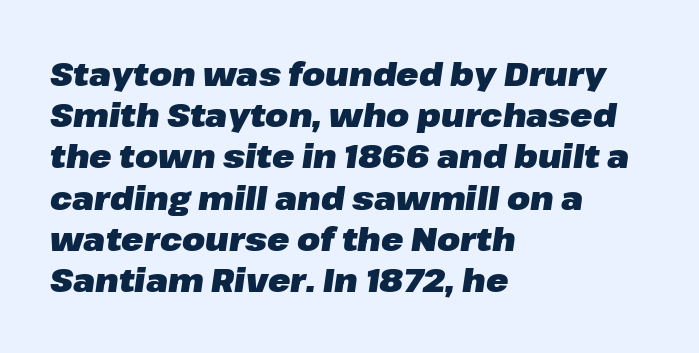
{"italic": "yes", "lean": "right", "slant_degrees": 8, "bold": "yes", "weight": "heavy", "width": "normal", "stroke_contrast": "low", "x_height": "medium", "monospaced": "no", "underline": "no", "align": "left", "line_spacing": "normal", "line_spacing_ratio": 1.25, "letter_spacing": "normal", "letter_spacing_em": 0.0, "glyph_px": 33}
